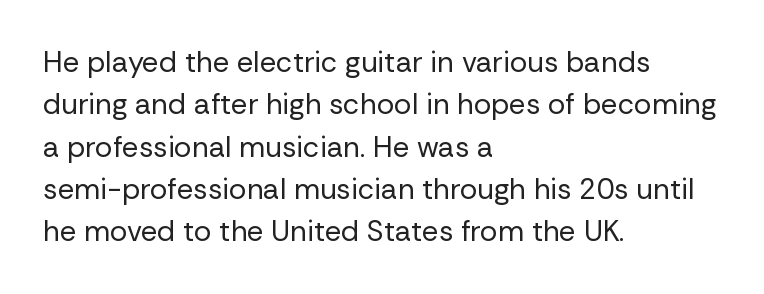
Quick note: not italic, upright. Nobody touched the tracking dial on this one. Teacher's note: observe the even left margin — that is flush-left alignment. No heavy texture on the line: the type isn't bold. Serifs: no, the terminals of the letterforms are clean. Each letter keeps its own natural width here, so spacing adapts to shape.
